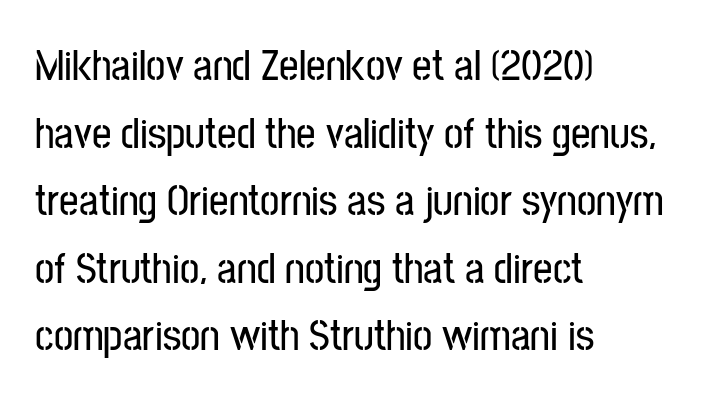
{"serif": "no", "italic": "no", "width": "condensed", "stroke_contrast": "low", "x_height": "medium", "monospaced": "no", "underline": "no", "align": "left", "line_spacing": "normal", "line_spacing_ratio": 1.57, "letter_spacing": "normal", "letter_spacing_em": 0.0, "glyph_px": 43}
